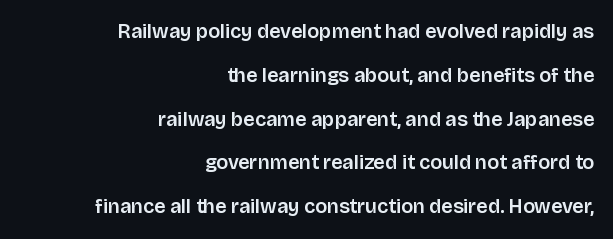
Q: Is the text italic (slanted)? A: No, it is upright.
Q: Is the text underlined? A: No.
Q: How is the paragraph aligned? A: Right-aligned.
Q: Is the spacing between letters normal or unusually wide? A: Normal.
Q: Is the spacing between lines tight, normal or loose? A: Loose.
